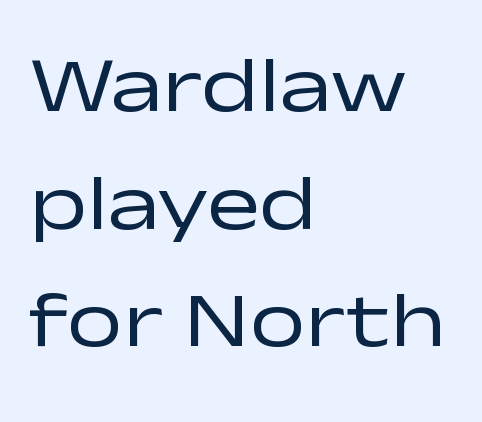
The passage shown is not bold in any degree. Quick note: interline space is typical. The rendering anchors every line to the left-hand side. Only glyphs here, with clear space below each row. Typographically, this falls in the sans-serif category. The axis of the letterforms is exactly vertical.
